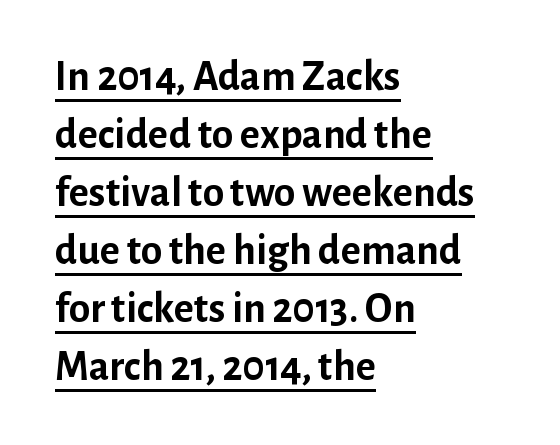
The image shows 43 px semibold sans-serif type, upright; set left-aligned, normal line spacing (1.35x), normal letter spacing, underlined; low stroke contrast and a medium x-height.
